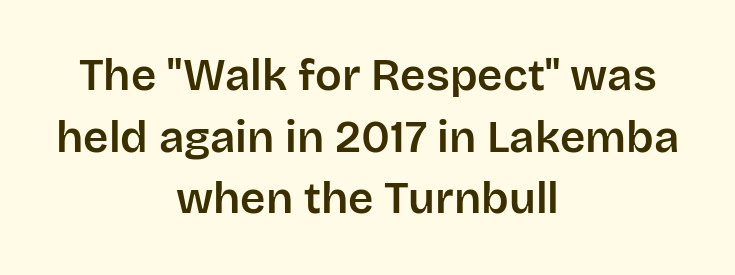
The image shows 44 px sans-serif type, upright; set centered, normal line spacing (1.4x), normal letter spacing, not underlined; low stroke contrast and a large x-height.
